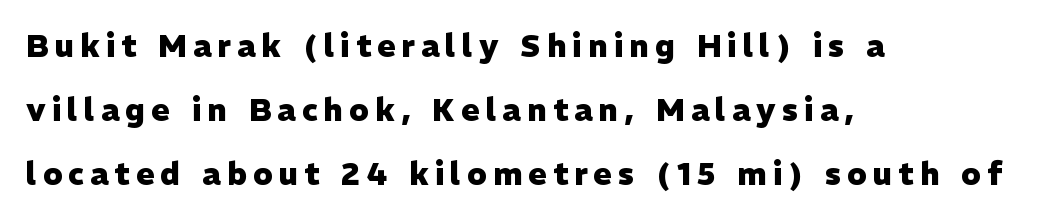
Whoever set this chose breathing room over compactness in the vertical rhythm. Characters remain perfectly vertical along every line. Alignment: flush left. Is this a sans? Yes — the strokes have no serifs. Caption: expanded tracking, letters set apart.
